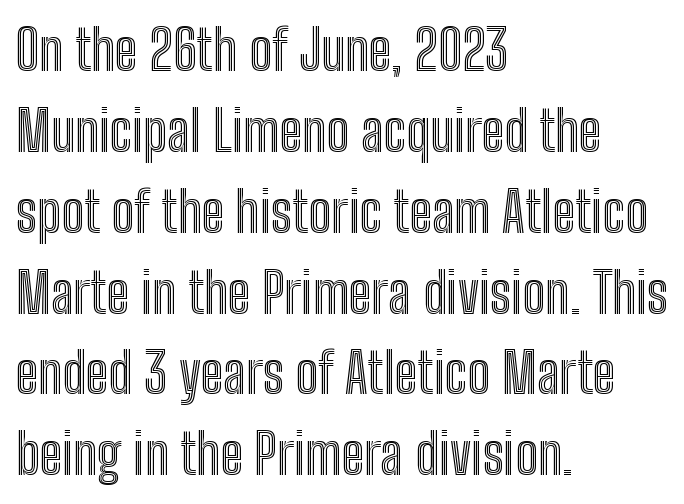
Q: Is the text italic (slanted)? A: No, it is upright.
Q: Is the text underlined? A: No.
Q: How is the paragraph aligned? A: Left-aligned.
Q: Is the spacing between letters normal or unusually wide? A: Normal.
Q: Is the spacing between lines tight, normal or loose? A: Normal.
Q: Width (condensed, normal, or wide)? A: Condensed.
Q: x-height? A: Medium.
Q: Monospaced? A: No.
